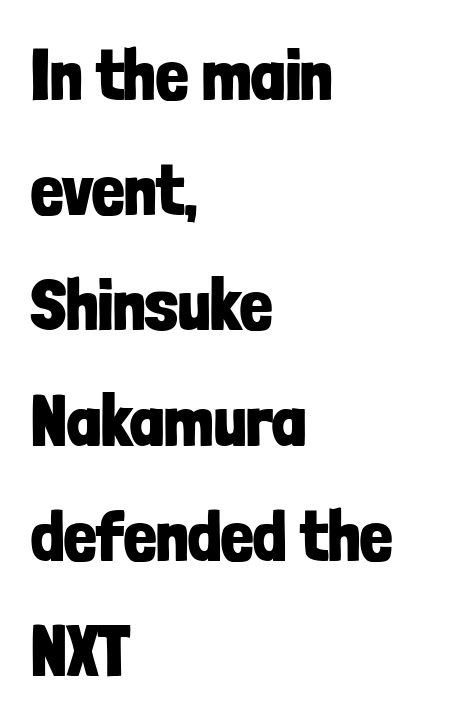
The image shows 72 px bold, condensed sans-serif type, upright; set left-aligned, normal line spacing (1.6x), normal letter spacing, not underlined; low stroke contrast and a medium x-height.
